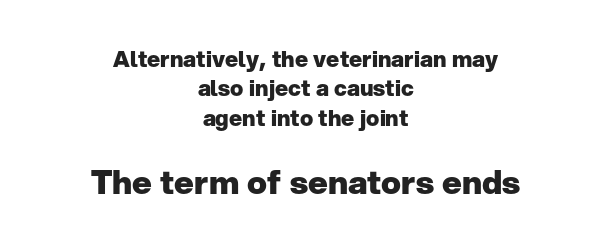
{"serif": "no", "italic": "no", "bold": "yes", "weight": "heavy", "width": "normal", "stroke_contrast": "low", "x_height": "medium", "monospaced": "no", "underline": "no", "align": "center", "line_spacing": "normal", "line_spacing_ratio": 1.34, "letter_spacing": "normal", "letter_spacing_em": 0.0, "larger_block": "second", "size_ratio": 1.5, "glyph_px": 33}
